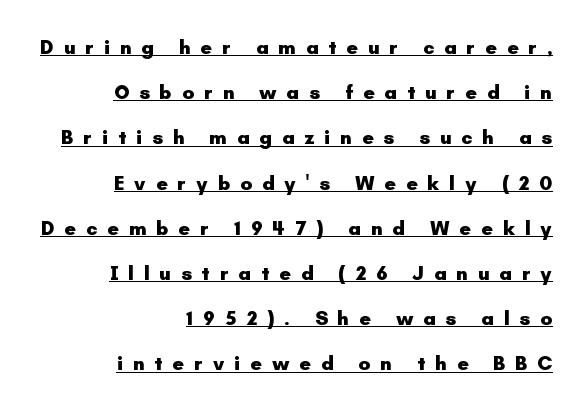
Q: Is the text bold? A: Yes.
Q: Is the text italic (slanted)? A: No, it is upright.
Q: Is the text underlined? A: Yes.
Q: How is the paragraph aligned? A: Right-aligned.
Q: Is the spacing between letters normal or unusually wide? A: Unusually wide.
Q: Is the spacing between lines tight, normal or loose? A: Loose.
